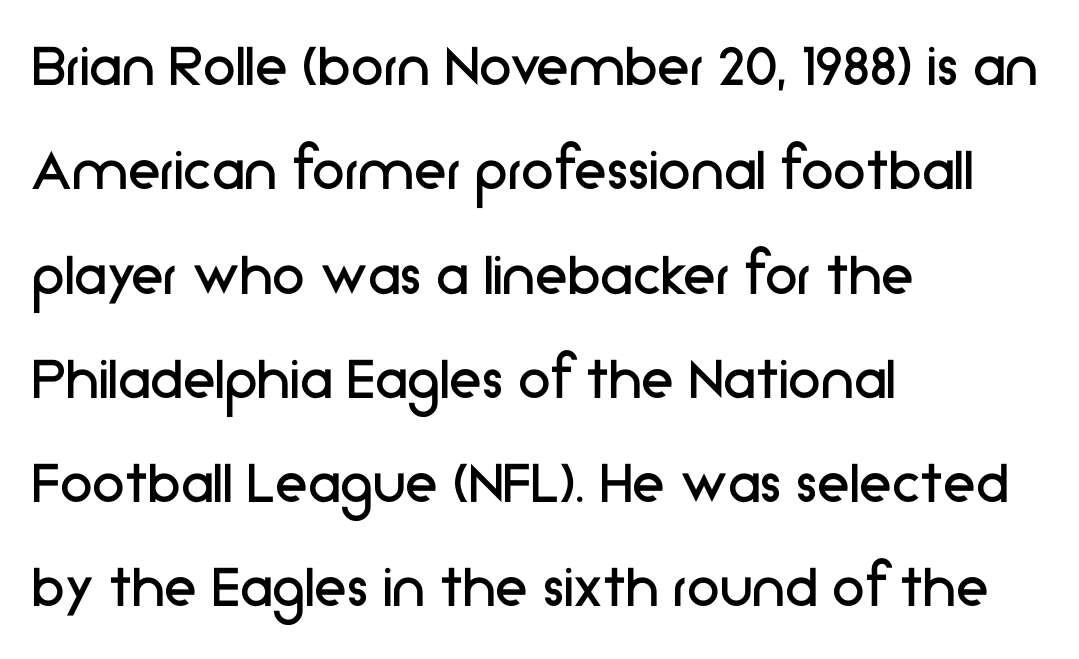
Q: Is the text bold? A: No.
Q: Is the text italic (slanted)? A: No, it is upright.
Q: Is the typeface a serif or a sans-serif typeface? A: Sans-serif.
Q: Is the text underlined? A: No.
Q: How is the paragraph aligned? A: Left-aligned.
Q: Is the spacing between letters normal or unusually wide? A: Normal.
Q: Is the spacing between lines tight, normal or loose? A: Normal.
Q: Width (condensed, normal, or wide)? A: Normal.
Q: Stroke contrast? A: Low.
Q: x-height? A: Medium.
Q: Monospaced? A: No.
